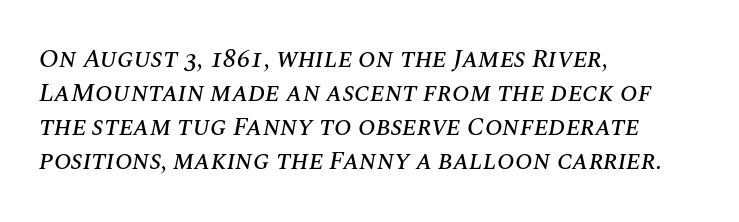
{"italic": "yes", "lean": "right", "slant_degrees": 10, "underline": "no", "align": "left", "line_spacing": "normal", "line_spacing_ratio": 1.31, "letter_spacing": "normal", "letter_spacing_em": 0.0, "glyph_px": 26}
